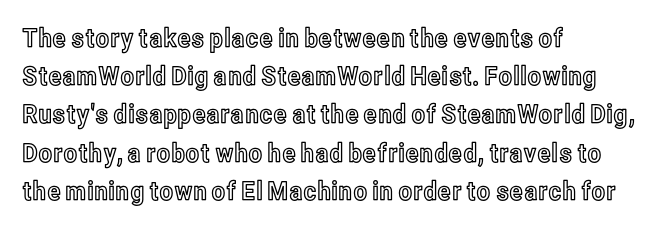
Glance below the letters and you will spot only blank space. Interline gaps are of average width in this sample. The type sits square on the baseline with zero lean. The text block is weighted toward the left margin, trailing off unevenly rightward. These lines keep a tight, regular rhythm from letter to letter.
